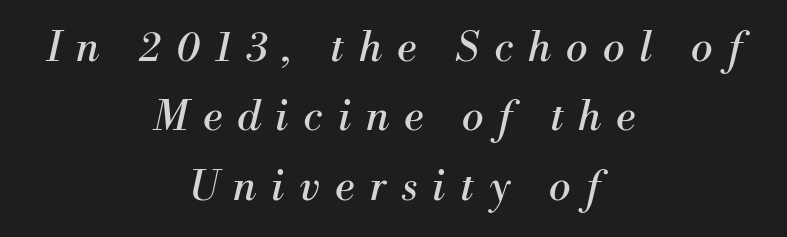
Q: Is the text bold? A: No.
Q: Is the text italic (slanted)? A: Yes, it leans right by about 13 degrees.
Q: Is the typeface a serif or a sans-serif typeface? A: Serif.
Q: Is the text underlined? A: No.
Q: How is the paragraph aligned? A: Centered.
Q: Is the spacing between letters normal or unusually wide? A: Unusually wide.
Q: Is the spacing between lines tight, normal or loose? A: Normal.
Q: Width (condensed, normal, or wide)? A: Normal.
Q: Stroke contrast? A: Medium.
Q: x-height? A: Small.
Q: Monospaced? A: No.
